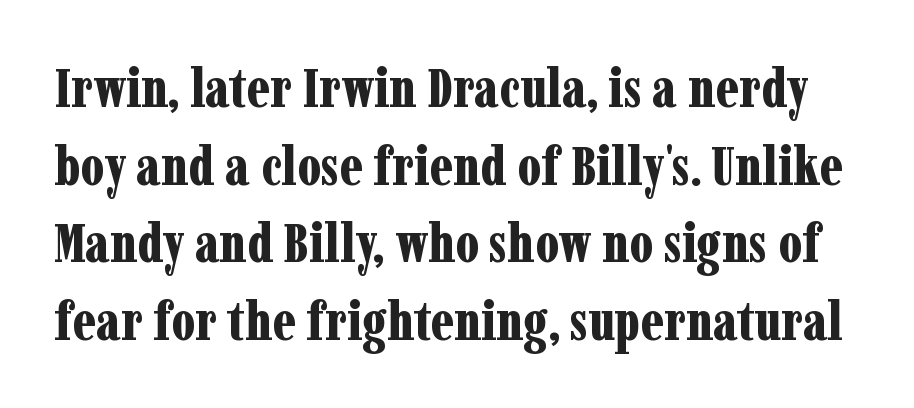
Q: Is the text bold? A: Yes.
Q: Is the text italic (slanted)? A: No, it is upright.
Q: Is the typeface a serif or a sans-serif typeface? A: Serif.
Q: Is the text underlined? A: No.
Q: Is the spacing between letters normal or unusually wide? A: Normal.
Q: Is the spacing between lines tight, normal or loose? A: Normal.
Q: Width (condensed, normal, or wide)? A: Condensed.
Q: Stroke contrast? A: Low.
Q: x-height? A: Medium.
Q: Monospaced? A: No.
